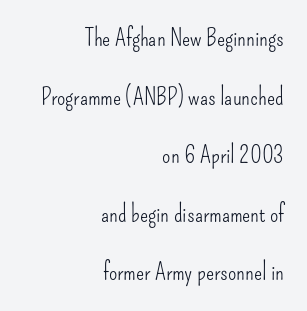
Q: Is the text bold? A: No.
Q: Is the text italic (slanted)? A: No, it is upright.
Q: Is the text underlined? A: No.
Q: How is the paragraph aligned? A: Right-aligned.
Q: Is the spacing between letters normal or unusually wide? A: Normal.
Q: Is the spacing between lines tight, normal or loose? A: Loose.
